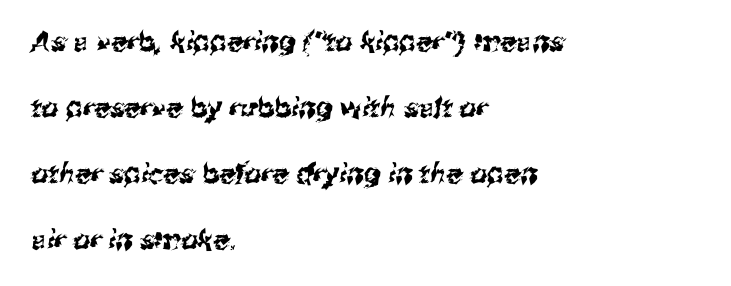
Q: Is the text underlined? A: No.
Q: How is the paragraph aligned? A: Left-aligned.
Q: Is the spacing between letters normal or unusually wide? A: Normal.
Q: Is the spacing between lines tight, normal or loose? A: Loose.
